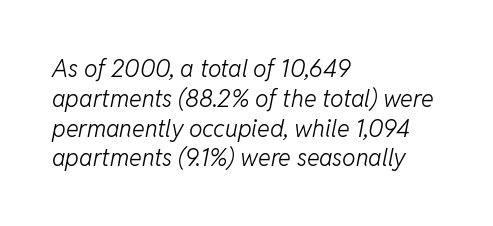
The image shows 24 px text type, italic (leaning right); set left-aligned, line spacing 1.24x, normal letter spacing, not underlined.
